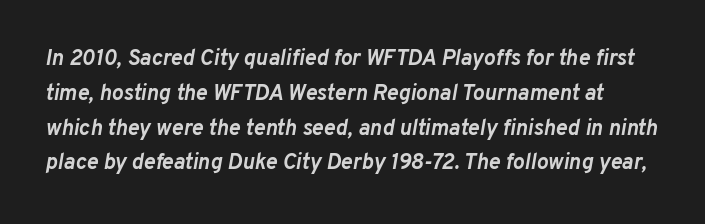
The image shows 22 px bold type, italic (leaning right); set normal line spacing (1.58x), normal letter spacing, not underlined.
